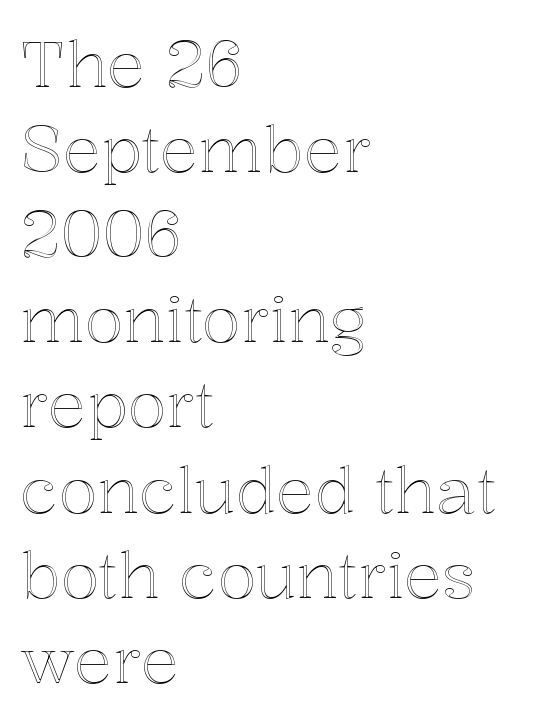
Q: Is the text italic (slanted)? A: No, it is upright.
Q: Is the text underlined? A: No.
Q: How is the paragraph aligned? A: Left-aligned.
Q: Is the spacing between letters normal or unusually wide? A: Normal.
Q: Is the spacing between lines tight, normal or loose? A: Normal.
Q: Width (condensed, normal, or wide)? A: Normal.
Q: x-height? A: Medium.
Q: Monospaced? A: No.
